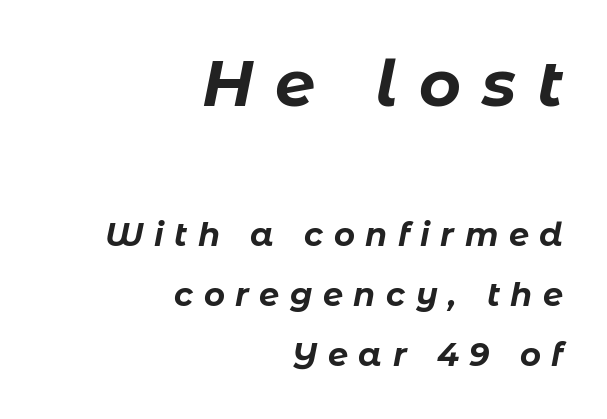
{"italic": "yes", "lean": "right", "slant_degrees": 11, "bold": "yes", "weight": "bold", "width": "normal", "stroke_contrast": "low", "x_height": "medium", "monospaced": "no", "underline": "no", "align": "right", "line_spacing_ratio": 1.87, "letter_spacing": "wide", "letter_spacing_em": 0.33, "larger_block": "first", "size_ratio": 2.0, "glyph_px": 64}
